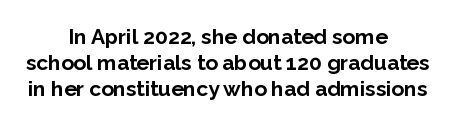
{"italic": "no", "bold": "yes", "underline": "no", "align": "center", "line_spacing_ratio": 1.24, "letter_spacing": "normal", "letter_spacing_em": 0.0, "glyph_px": 21}
